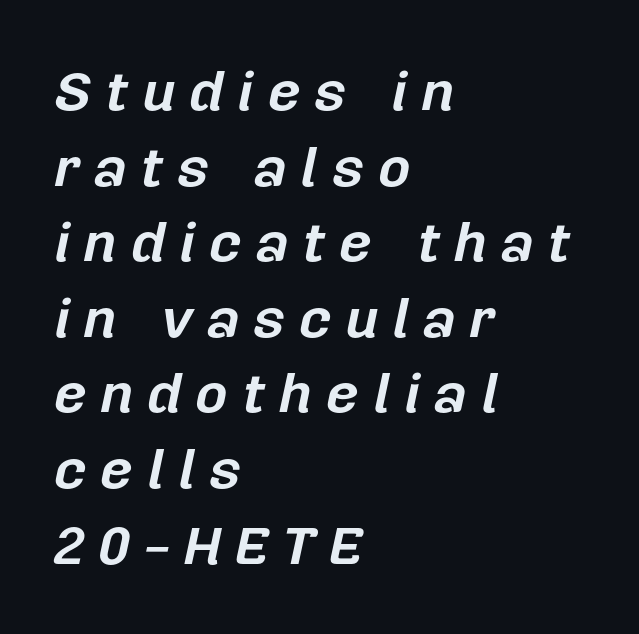
Q: Is the text bold? A: Yes.
Q: Is the text italic (slanted)? A: Yes, it leans right by about 12 degrees.
Q: Is the text underlined? A: No.
Q: How is the paragraph aligned? A: Left-aligned.
Q: Is the spacing between letters normal or unusually wide? A: Unusually wide.
Q: Is the spacing between lines tight, normal or loose? A: Normal.
Q: Width (condensed, normal, or wide)? A: Normal.
Q: Stroke contrast? A: Low.
Q: x-height? A: Medium.
Q: Monospaced? A: No.
